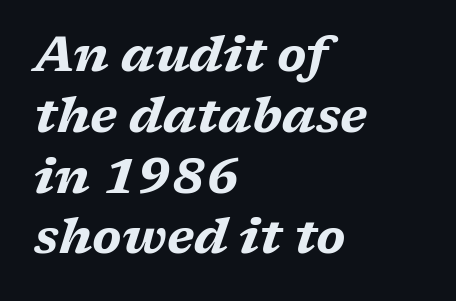
{"italic": "yes", "lean": "right", "slant_degrees": 17, "bold": "yes", "weight": "bold", "width": "wide", "stroke_contrast": "medium", "x_height": "medium", "monospaced": "no", "underline": "no", "align": "left", "line_spacing_ratio": 1.24, "letter_spacing": "normal", "letter_spacing_em": 0.0, "glyph_px": 49}
